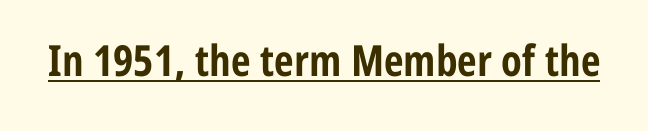
{"serif": "no", "italic": "no", "bold": "yes", "weight": "bold", "width": "condensed", "stroke_contrast": "low", "x_height": "medium", "monospaced": "no", "underline": "yes", "letter_spacing": "normal", "letter_spacing_em": 0.0, "glyph_px": 43}
